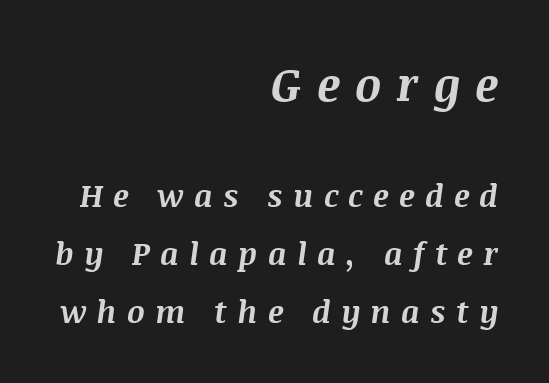
Compared with ordinary roman type, these characters are visibly tilted. Typeset ragged left — the right edge is the straight one. The tracking reads as deliberately expanded to a designer's eye. Type size steps down from the first block to the second. The passage shown is typed in a proportional face where columns would drift.
